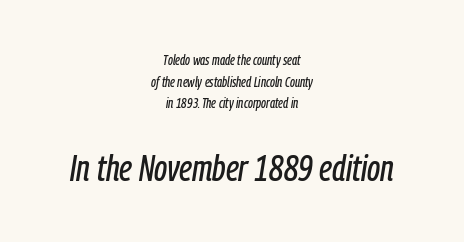
Centered paragraph, ragged on both sides. Of the two passages, the one underneath uses the larger point size. Each word holds together tightly as a unit, with standard inter-letter gaps. One glance says typical: line gaps are just what's usual. The area under the type is left untouched. Think of a printed novel: that variable character pitch is what you see here.
